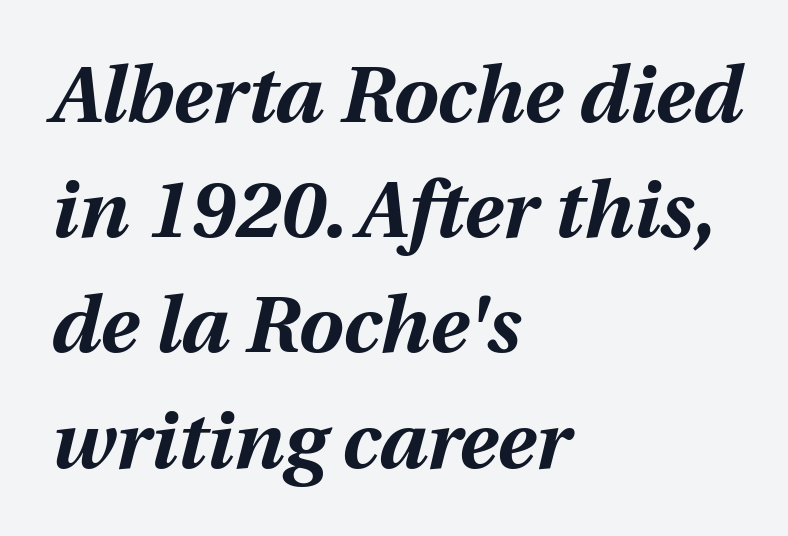
The image shows 80 px bold type, italic (leaning right); set left-aligned, normal line spacing (1.44x), normal letter spacing, not underlined; medium stroke contrast and a medium x-height.
